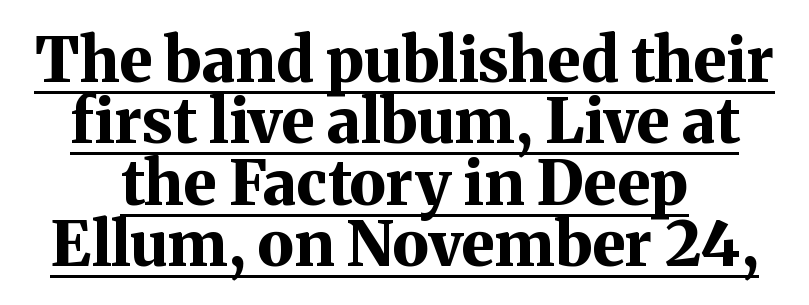
Are there feet on the stems? There are — it's a serif. Looks like regular typesetting: each glyph gets only the width it needs. Glyph-to-glyph distance matches everyday printed text. Italic: no, the glyphs are upright roman. Caption: multi-line text, centered on the measure. These characters rest on top of a visible drawn line.
